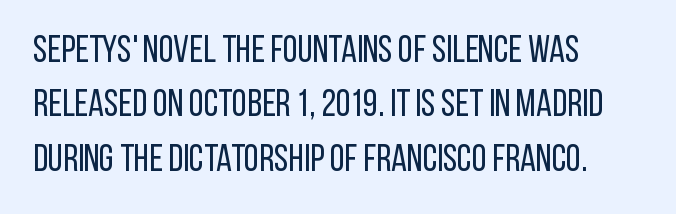
{"serif": "no", "italic": "no", "bold": "no", "weight": "regular", "width": "condensed", "stroke_contrast": "low", "x_height": "large", "monospaced": "no", "underline": "no", "align": "left", "line_spacing": "normal", "line_spacing_ratio": 1.43, "letter_spacing": "normal", "letter_spacing_em": 0.0, "glyph_px": 38}
